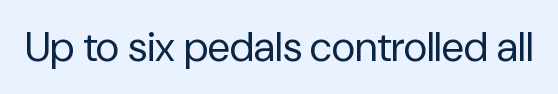
The strip under each line holds only bare page. Summary of weight: not heavy and not bold. Do the letters lean? They stand straight. A typesetter would call this zero additional tracking. Note: no serifs on the glyphs.
